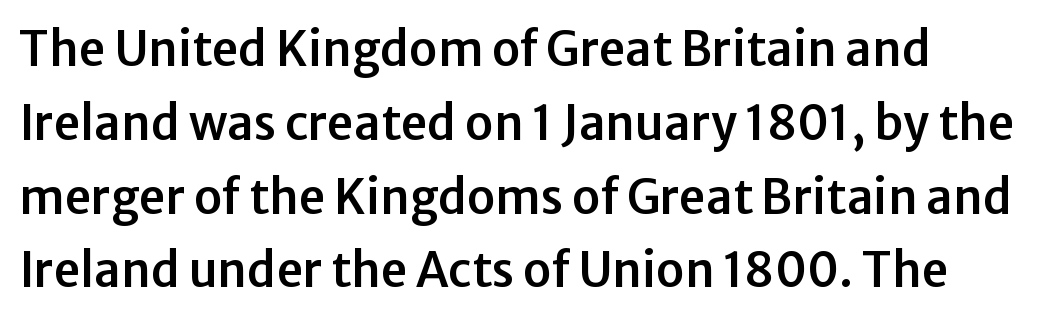
Q: Is the text italic (slanted)? A: No, it is upright.
Q: Is the typeface a serif or a sans-serif typeface? A: Sans-serif.
Q: Is the text underlined? A: No.
Q: How is the paragraph aligned? A: Left-aligned.
Q: Is the spacing between letters normal or unusually wide? A: Normal.
Q: Is the spacing between lines tight, normal or loose? A: Normal.
Q: Width (condensed, normal, or wide)? A: Normal.
Q: Stroke contrast? A: Low.
Q: x-height? A: Medium.
Q: Monospaced? A: No.
